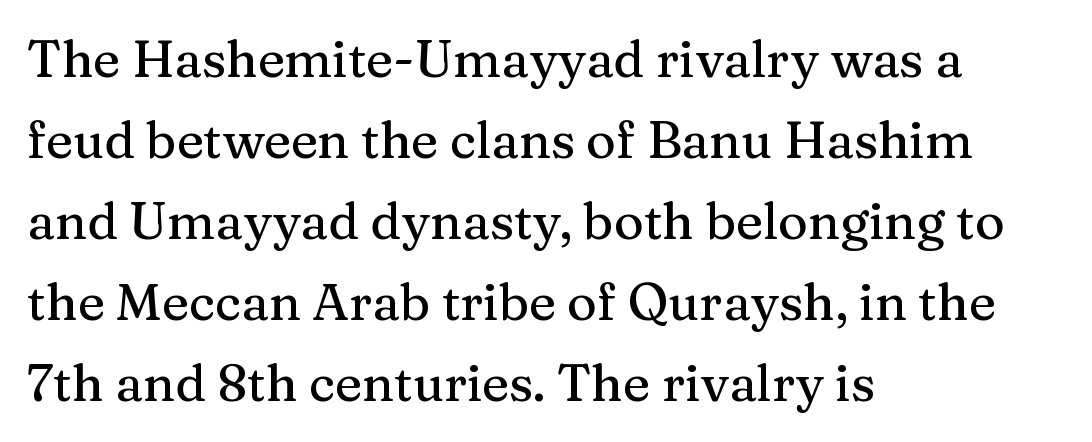
{"serif": "yes", "italic": "no", "width": "normal", "stroke_contrast": "medium", "x_height": "medium", "monospaced": "no", "underline": "no", "align": "left", "line_spacing": "normal", "line_spacing_ratio": 1.59, "letter_spacing": "normal", "letter_spacing_em": 0.0, "glyph_px": 51}
